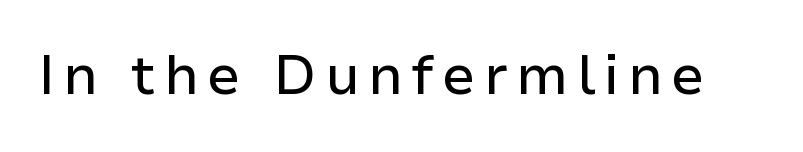
The image shows 55 px sans-serif type, upright; set not underlined; low stroke contrast and a medium x-height.
